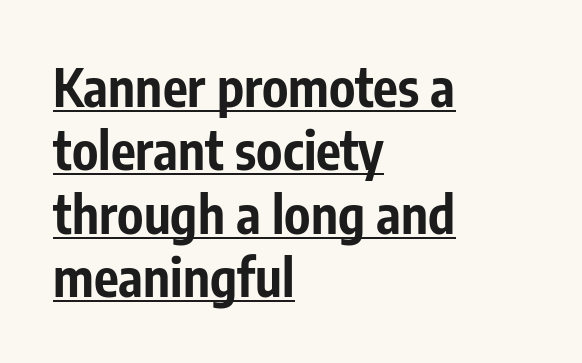
The image shows 52 px bold, condensed sans-serif type, upright; set left-aligned, line spacing 1.22x, normal letter spacing, underlined; low stroke contrast and a medium x-height.
